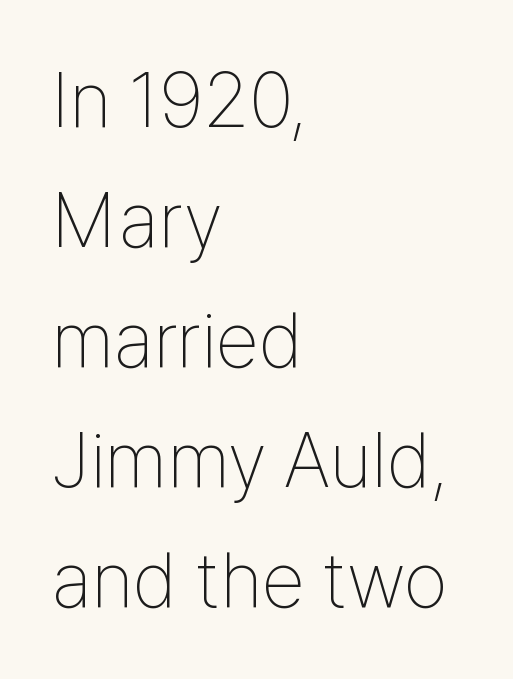
{"serif": "no", "italic": "no", "bold": "no", "weight": "thin", "width": "condensed", "stroke_contrast": "low", "x_height": "medium", "monospaced": "no", "underline": "no", "align": "left", "line_spacing": "normal", "line_spacing_ratio": 1.54, "letter_spacing": "normal", "letter_spacing_em": 0.0, "glyph_px": 78}
